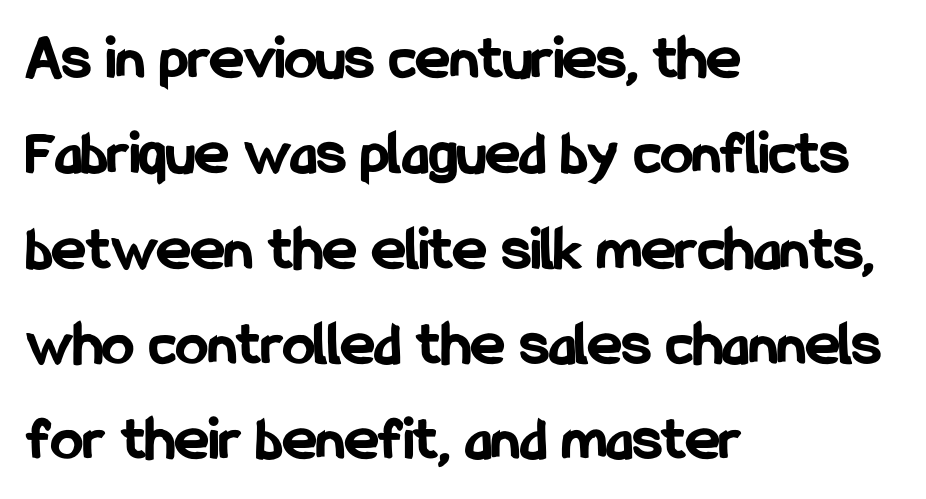
{"serif": "no", "italic": "no", "bold": "yes", "weight": "bold", "width": "condensed", "stroke_contrast": "low", "x_height": "medium", "monospaced": "no", "underline": "no", "align": "left", "line_spacing": "normal", "line_spacing_ratio": 1.49, "letter_spacing": "normal", "letter_spacing_em": 0.0, "glyph_px": 64}
